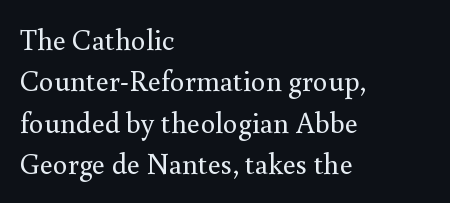
{"serif": "yes", "italic": "no", "bold": "no", "weight": "regular", "width": "normal", "stroke_contrast": "medium", "x_height": "small", "monospaced": "no", "underline": "no", "align": "left", "line_spacing": "normal", "line_spacing_ratio": 1.43, "letter_spacing": "normal", "letter_spacing_em": 0.0, "glyph_px": 29}
